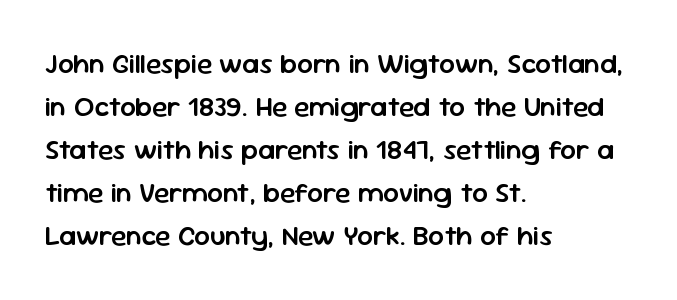
Do the characters align in a grid? No, the font is proportional. Is there any slant? The stems are plumb. All the whitespace from short lines collects on the right. The area under the type is left untouched. Is this a sans? Yes — the strokes have no serifs. Moderately thickened strokes mark this as semibold type.
